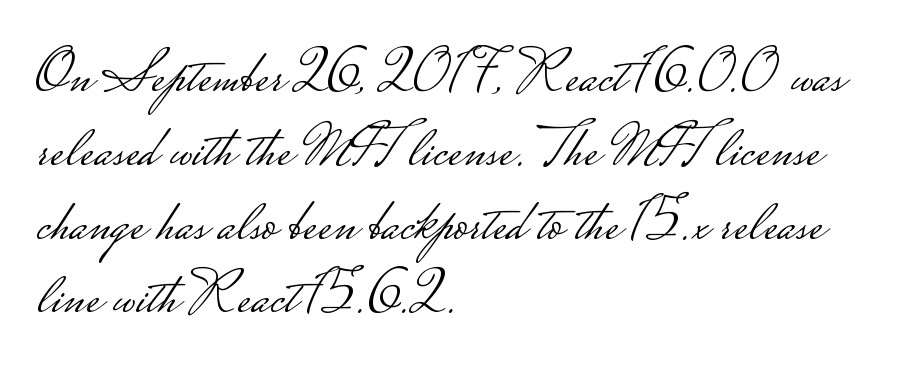
Q: Is the text bold? A: No.
Q: Is the text italic (slanted)? A: Yes.
Q: Is the typeface a serif or a sans-serif typeface? A: Sans-serif.
Q: Is the text underlined? A: No.
Q: How is the paragraph aligned? A: Left-aligned.
Q: Is the spacing between letters normal or unusually wide? A: Normal.
Q: Width (condensed, normal, or wide)? A: Wide.
Q: Stroke contrast? A: Low.
Q: Monospaced? A: No.
